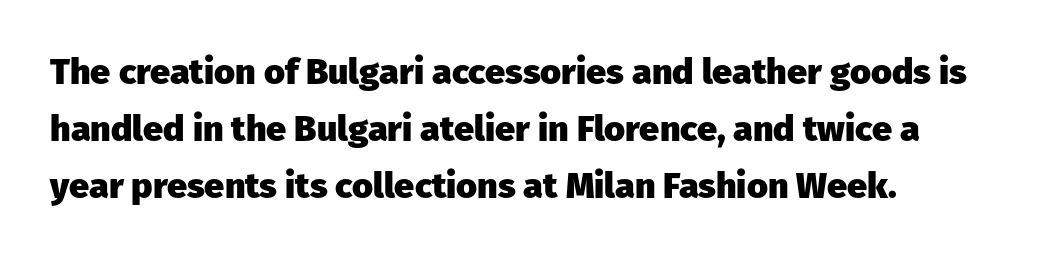
Q: Is the text bold? A: Yes.
Q: Is the text italic (slanted)? A: No, it is upright.
Q: Is the typeface a serif or a sans-serif typeface? A: Sans-serif.
Q: Is the text underlined? A: No.
Q: How is the paragraph aligned? A: Left-aligned.
Q: Is the spacing between letters normal or unusually wide? A: Normal.
Q: Is the spacing between lines tight, normal or loose? A: Normal.
Q: Width (condensed, normal, or wide)? A: Normal.
Q: Stroke contrast? A: Low.
Q: x-height? A: Medium.
Q: Monospaced? A: No.
